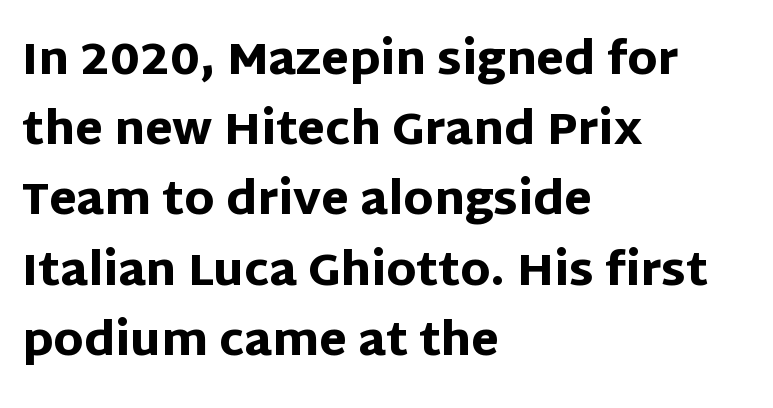
Q: Is the text bold? A: Yes.
Q: Is the text italic (slanted)? A: No, it is upright.
Q: Is the typeface a serif or a sans-serif typeface? A: Sans-serif.
Q: Is the text underlined? A: No.
Q: How is the paragraph aligned? A: Left-aligned.
Q: Is the spacing between letters normal or unusually wide? A: Normal.
Q: Is the spacing between lines tight, normal or loose? A: Normal.
Q: Width (condensed, normal, or wide)? A: Normal.
Q: Stroke contrast? A: Low.
Q: x-height? A: Large.
Q: Monospaced? A: No.
